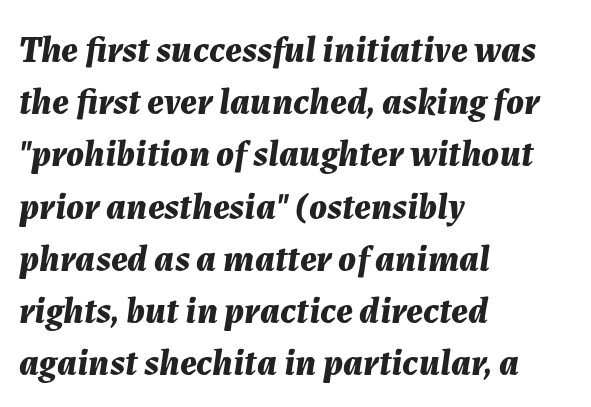
The image shows 37 px bold type, italic (leaning right); set left-aligned, normal line spacing (1.41x), normal letter spacing, not underlined; medium stroke contrast and a medium x-height.
